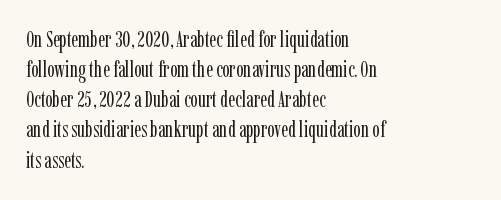
Q: Is the text bold? A: No.
Q: Is the text italic (slanted)? A: No, it is upright.
Q: Is the text underlined? A: No.
Q: How is the paragraph aligned? A: Left-aligned.
Q: Is the spacing between letters normal or unusually wide? A: Normal.
Q: Is the spacing between lines tight, normal or loose? A: Normal.
